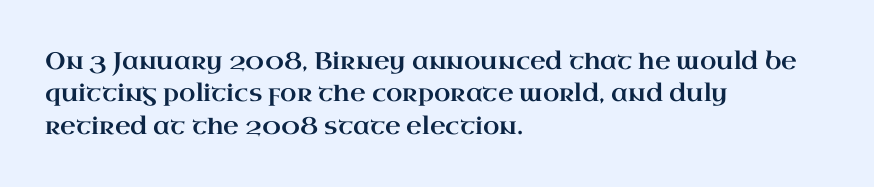
{"italic": "no", "underline": "no", "align": "left", "line_spacing": "normal", "line_spacing_ratio": 1.35, "letter_spacing": "normal", "letter_spacing_em": 0.0, "glyph_px": 24}
